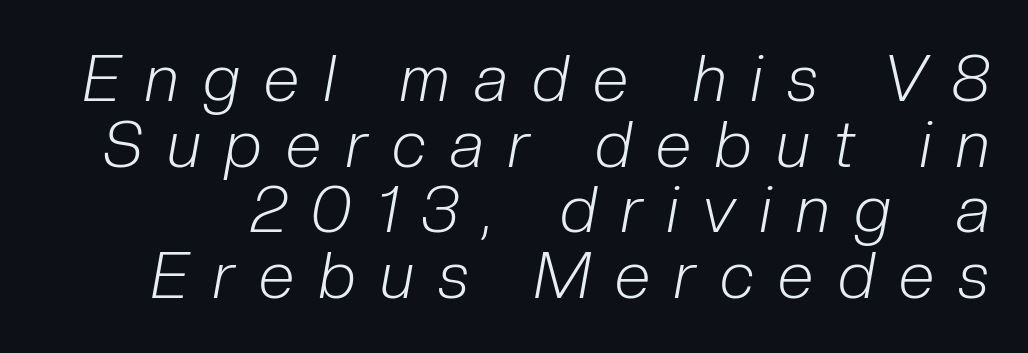
The image shows 65 px light, condensed type, italic (leaning right); set tight line spacing (1.01x), unusually wide letter spacing (+0.38 em), not underlined; low stroke contrast and a medium x-height.
